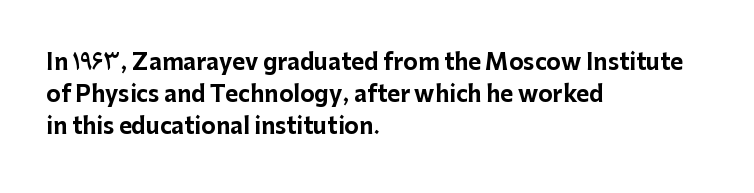
Q: Is the text bold? A: Yes.
Q: Is the text italic (slanted)? A: No, it is upright.
Q: Is the text underlined? A: No.
Q: How is the paragraph aligned? A: Left-aligned.
Q: Is the spacing between letters normal or unusually wide? A: Normal.
Q: Is the spacing between lines tight, normal or loose? A: Normal.
